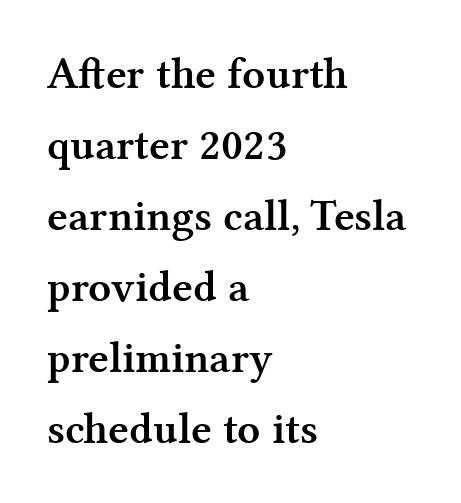
{"serif": "yes", "italic": "no", "bold": "yes", "weight": "semibold", "width": "normal", "stroke_contrast": "medium", "x_height": "medium", "monospaced": "no", "underline": "no", "align": "left", "line_spacing": "normal", "line_spacing_ratio": 1.58, "letter_spacing": "normal", "letter_spacing_em": 0.0, "glyph_px": 45}
